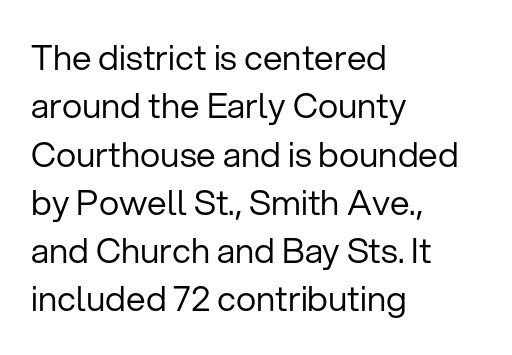
{"serif": "no", "italic": "no", "bold": "no", "weight": "regular", "width": "normal", "stroke_contrast": "low", "x_height": "medium", "monospaced": "no", "underline": "no", "align": "left", "line_spacing": "normal", "line_spacing_ratio": 1.38, "letter_spacing": "normal", "letter_spacing_em": 0.0, "glyph_px": 35}
